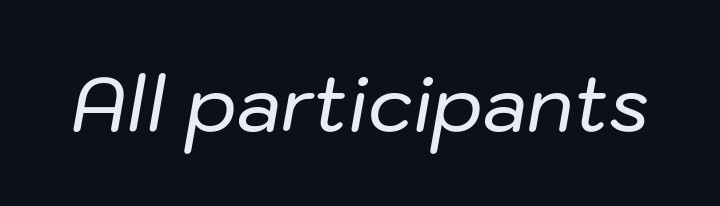
Underlining? Definitely not there. Proportional: the letters do not fall into vertical columns. The horizontal fit of the characters is conventional and even. When letters slant like this, we call the style italic.
